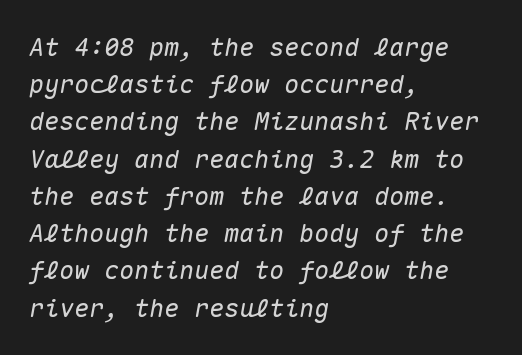
This rendering leaves character spacing at its baseline value. Characters are canted at an angle relative to the baseline's perpendicular. The lines are quadded left. Underlining? Definitely not there.
